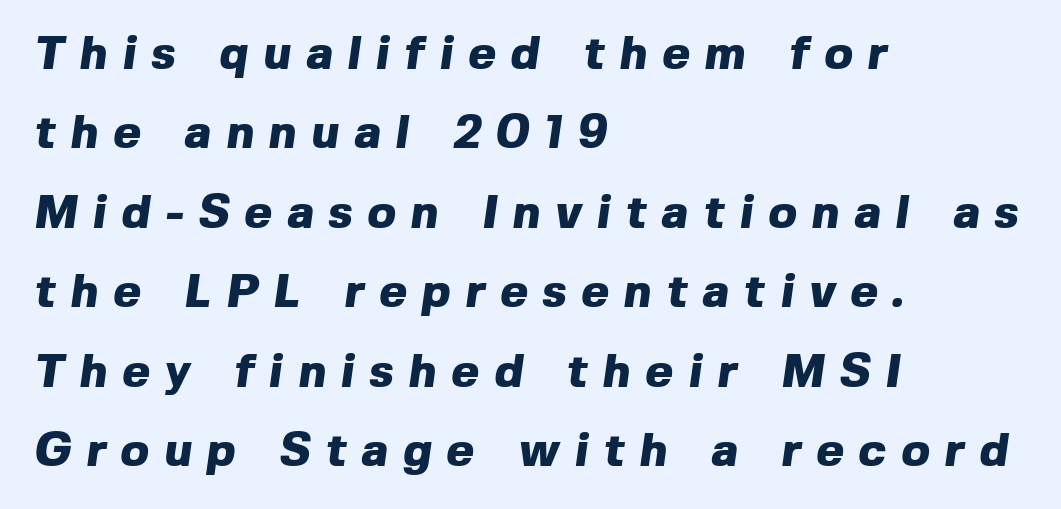
{"serif": "no", "bold": "yes", "weight": "heavy", "width": "normal", "x_height": "medium", "monospaced": "no", "underline": "no", "align": "left", "line_spacing": "normal", "line_spacing_ratio": 1.69, "letter_spacing": "wide", "letter_spacing_em": 0.32, "glyph_px": 47}
